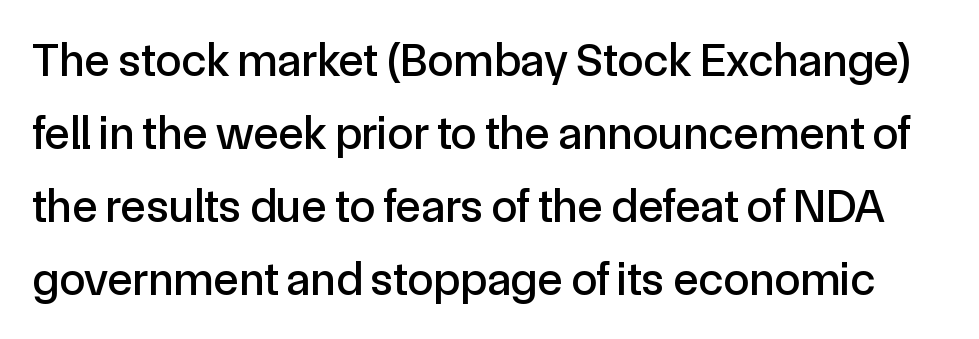
Q: Is the text italic (slanted)? A: No, it is upright.
Q: Is the typeface a serif or a sans-serif typeface? A: Sans-serif.
Q: Is the text underlined? A: No.
Q: Is the spacing between letters normal or unusually wide? A: Normal.
Q: Is the spacing between lines tight, normal or loose? A: Normal.
Q: Width (condensed, normal, or wide)? A: Normal.
Q: x-height? A: Medium.
Q: Monospaced? A: No.
